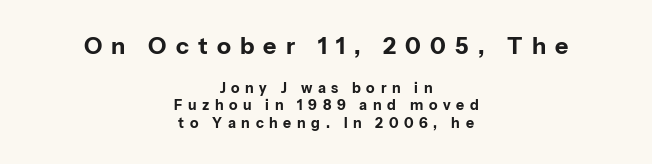
Q: Is the text bold? A: Yes.
Q: Is the text italic (slanted)? A: No, it is upright.
Q: Is the text underlined? A: No.
Q: How is the paragraph aligned? A: Centered.
Q: Is the spacing between letters normal or unusually wide? A: Unusually wide.
Q: Is the spacing between lines tight, normal or loose? A: Normal.
Q: Which block of text is set in a larger size, the first (top) or the second (bottom)? A: The first (top) one.
